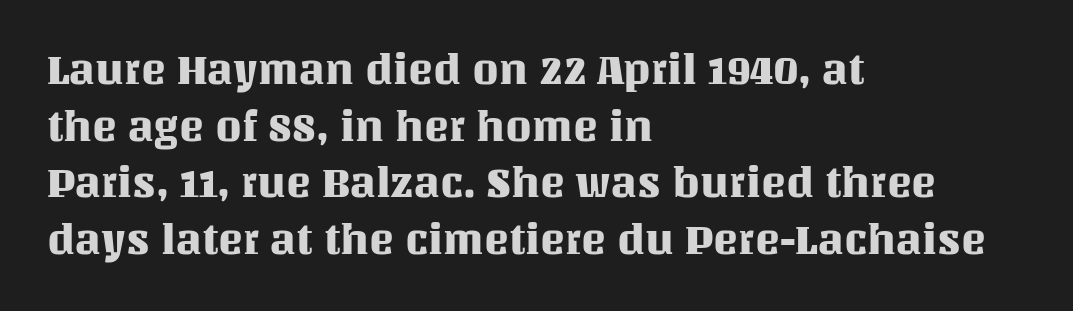
{"italic": "no", "width": "normal", "stroke_contrast": "medium", "x_height": "large", "monospaced": "no", "underline": "no", "align": "left", "line_spacing": "normal", "line_spacing_ratio": 1.35, "letter_spacing": "normal", "letter_spacing_em": 0.0, "glyph_px": 42}
